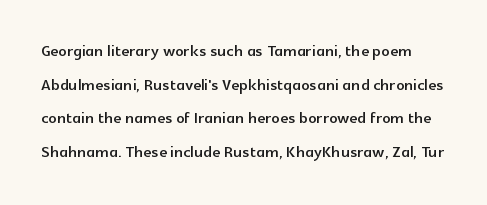
{"italic": "no", "underline": "no", "line_spacing": "normal", "line_spacing_ratio": 1.6, "letter_spacing": "normal", "letter_spacing_em": 0.0, "glyph_px": 21}
